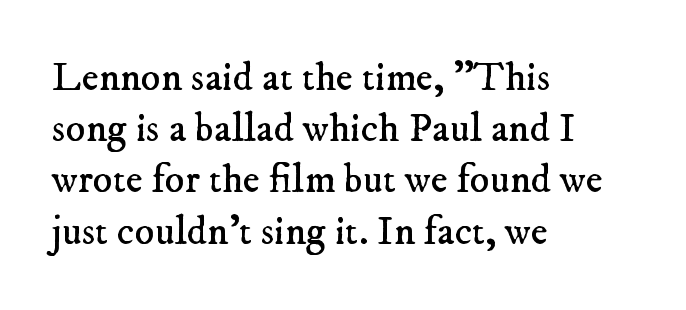
{"serif": "yes", "bold": "no", "weight": "regular", "width": "normal", "stroke_contrast": "low", "x_height": "small", "monospaced": "no", "underline": "no", "align": "left", "line_spacing": "normal", "line_spacing_ratio": 1.25, "letter_spacing": "normal", "letter_spacing_em": 0.0, "glyph_px": 41}
